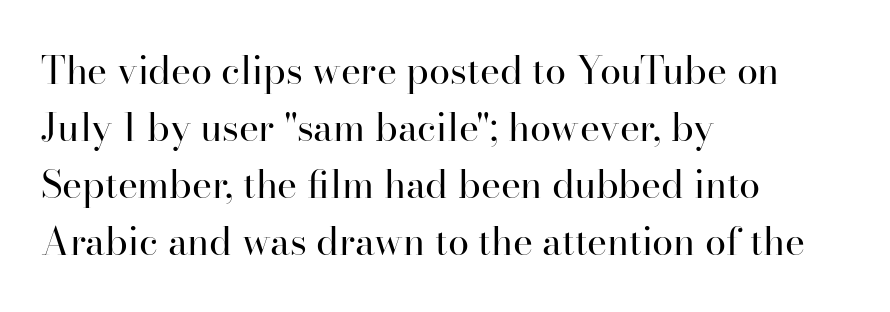
Q: Is the text bold? A: No.
Q: Is the text italic (slanted)? A: No, it is upright.
Q: Is the typeface a serif or a sans-serif typeface? A: Serif.
Q: Is the text underlined? A: No.
Q: How is the paragraph aligned? A: Left-aligned.
Q: Is the spacing between letters normal or unusually wide? A: Normal.
Q: Is the spacing between lines tight, normal or loose? A: Normal.
Q: Width (condensed, normal, or wide)? A: Normal.
Q: Stroke contrast? A: High.
Q: x-height? A: Small.
Q: Monospaced? A: No.
